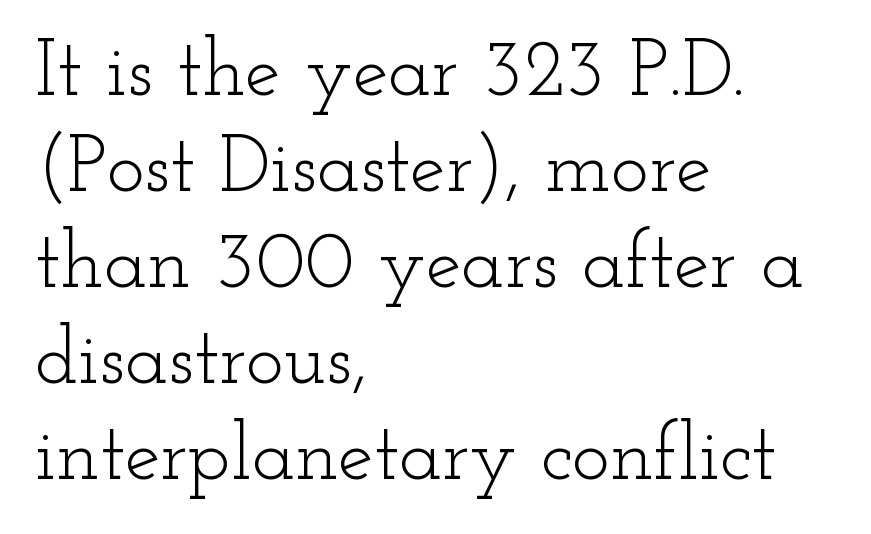
{"serif": "yes", "italic": "no", "bold": "no", "weight": "light", "width": "wide", "stroke_contrast": "low", "x_height": "small", "monospaced": "no", "underline": "no", "align": "left", "line_spacing_ratio": 1.2, "letter_spacing": "normal", "letter_spacing_em": 0.0, "glyph_px": 80}
